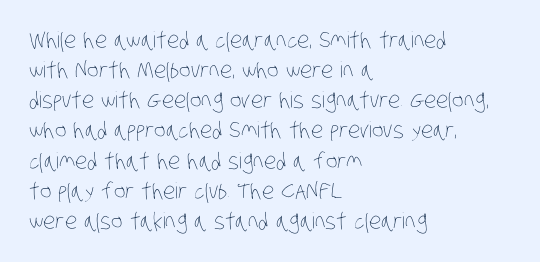
{"bold": "no", "underline": "no", "align": "left", "line_spacing": "normal", "line_spacing_ratio": 1.37, "letter_spacing": "normal", "letter_spacing_em": 0.0, "glyph_px": 22}
